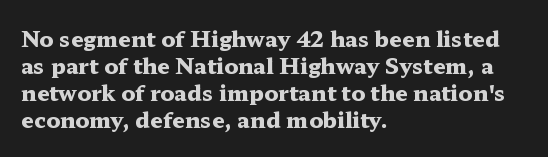
{"italic": "no", "bold": "yes", "underline": "no", "align": "left", "line_spacing_ratio": 1.23, "letter_spacing": "normal", "letter_spacing_em": 0.0, "glyph_px": 22}
